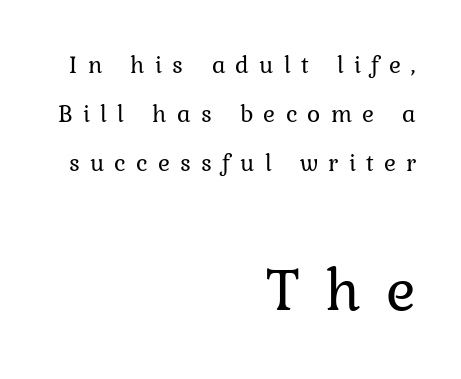
The image shows 62 px regular-weight serif type, upright; set right-aligned, loose line spacing (1.96x), unusually wide letter spacing (+0.41 em), not underlined; the second (bottom) block is 2.48x larger; low stroke contrast and a medium x-height.
